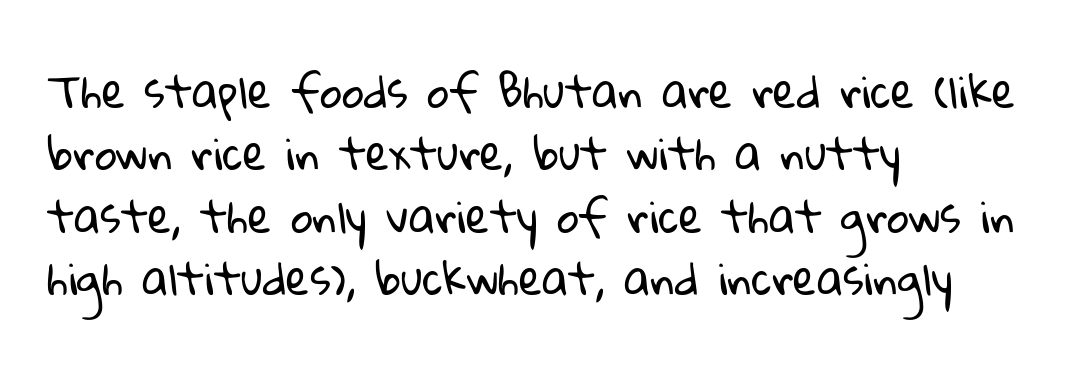
The image shows 43 px regular-weight sans-serif type; set left-aligned, normal line spacing (1.45x), normal letter spacing, not underlined; low stroke contrast and a medium x-height.
